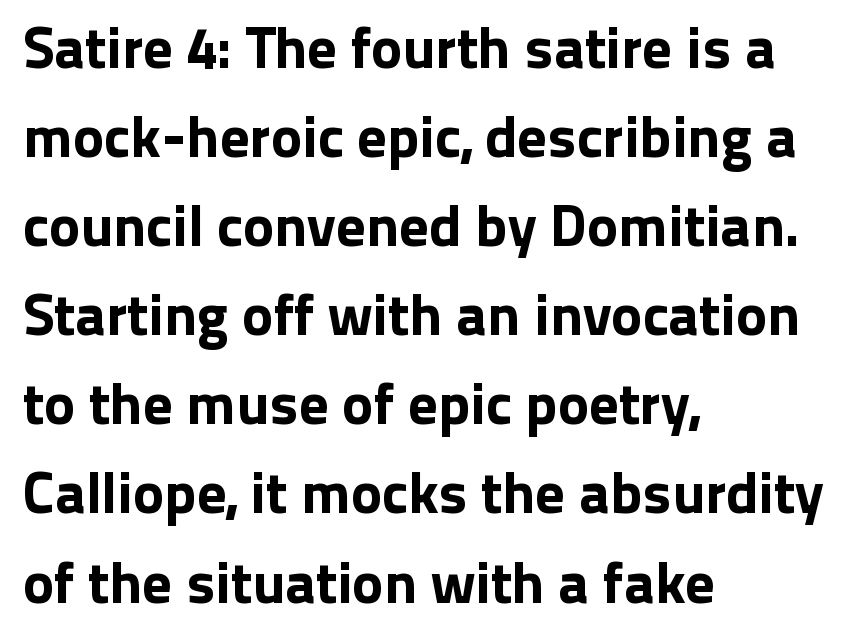
The typesetter chose a ragged-right arrangement here. Nothing unusual about the tracking: characters are spaced as the font intends. The typography opts for an upright posture over an oblique one. Glance below the letters and you will spot only blank space. This sample keeps an unexceptional amount of space between lines.
